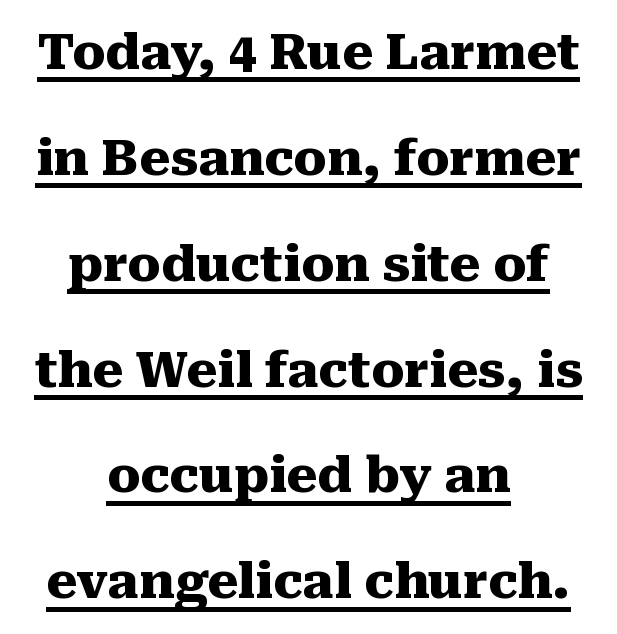
Q: Is the text bold? A: Yes.
Q: Is the text italic (slanted)? A: No, it is upright.
Q: Is the typeface a serif or a sans-serif typeface? A: Serif.
Q: Is the text underlined? A: Yes.
Q: How is the paragraph aligned? A: Centered.
Q: Is the spacing between letters normal or unusually wide? A: Normal.
Q: Is the spacing between lines tight, normal or loose? A: Loose.
Q: Width (condensed, normal, or wide)? A: Normal.
Q: Stroke contrast? A: Medium.
Q: x-height? A: Medium.
Q: Monospaced? A: No.
